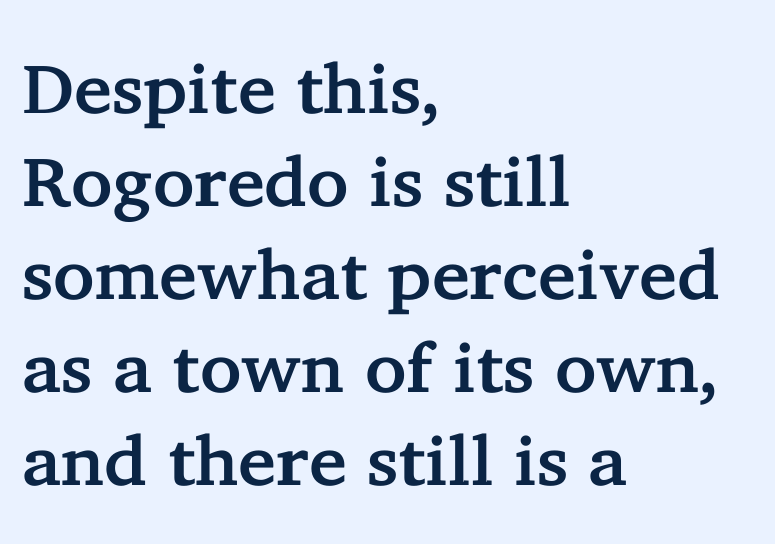
Q: Is the text italic (slanted)? A: No, it is upright.
Q: Is the typeface a serif or a sans-serif typeface? A: Serif.
Q: Is the text underlined? A: No.
Q: How is the paragraph aligned? A: Left-aligned.
Q: Is the spacing between letters normal or unusually wide? A: Normal.
Q: Is the spacing between lines tight, normal or loose? A: Normal.
Q: Width (condensed, normal, or wide)? A: Normal.
Q: Stroke contrast? A: Low.
Q: x-height? A: Medium.
Q: Monospaced? A: No.
